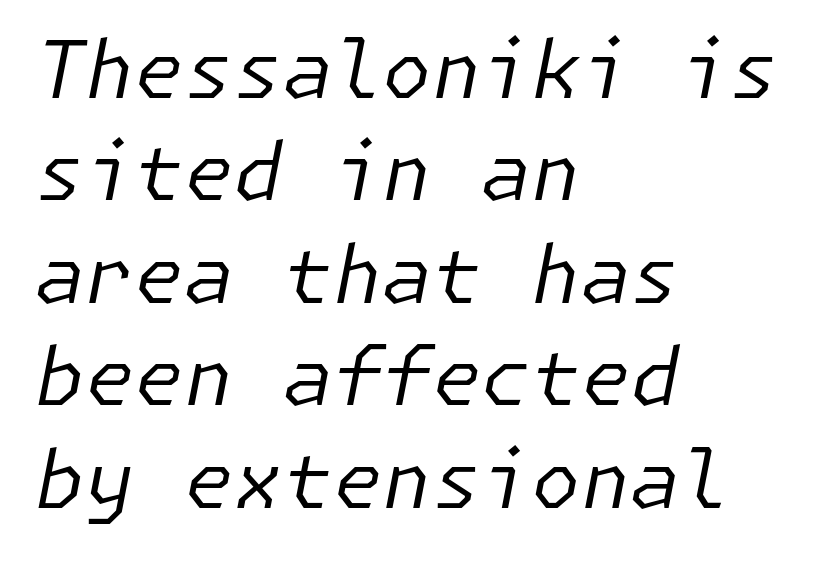
Q: Is the text bold? A: No.
Q: Is the text italic (slanted)? A: Yes, it leans right by about 11 degrees.
Q: Is the text underlined? A: No.
Q: How is the paragraph aligned? A: Left-aligned.
Q: Is the spacing between letters normal or unusually wide? A: Normal.
Q: Is the spacing between lines tight, normal or loose? A: Normal.
Q: Width (condensed, normal, or wide)? A: Normal.
Q: Stroke contrast? A: Low.
Q: x-height? A: Medium.
